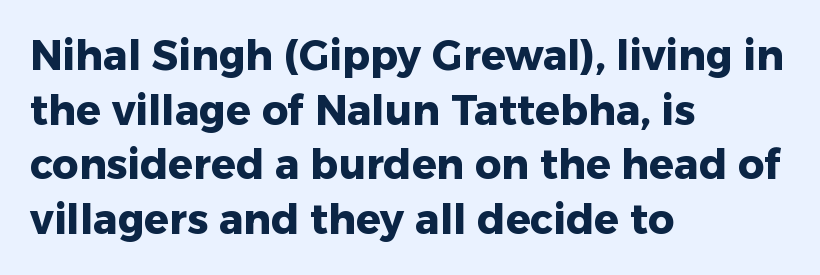
Notice how thick the strokes are: this is what a full bold looks like. Classification — sans serif. These lines are rendered in a variable-pitch font. Between one letter and the next there's only the usual sliver of space. The passage shown is not underscored anywhere.
